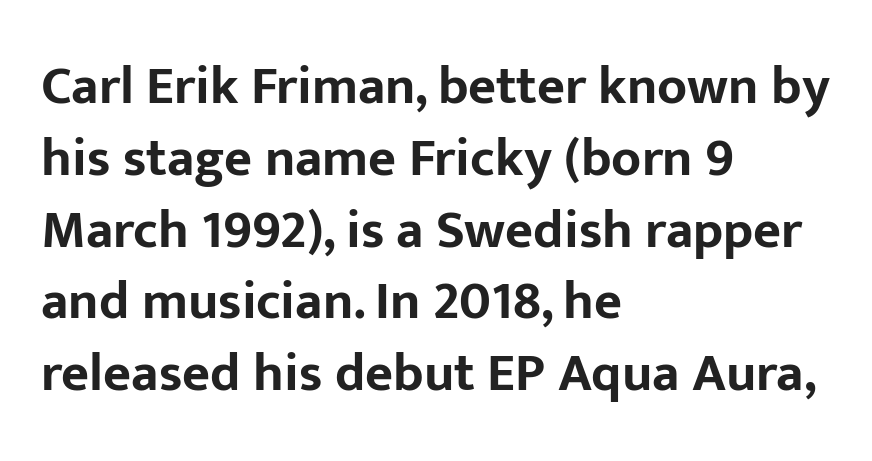
Q: Is the text bold? A: Yes.
Q: Is the text italic (slanted)? A: No, it is upright.
Q: Is the typeface a serif or a sans-serif typeface? A: Sans-serif.
Q: Is the text underlined? A: No.
Q: How is the paragraph aligned? A: Left-aligned.
Q: Is the spacing between letters normal or unusually wide? A: Normal.
Q: Is the spacing between lines tight, normal or loose? A: Normal.
Q: Width (condensed, normal, or wide)? A: Normal.
Q: Stroke contrast? A: Low.
Q: x-height? A: Medium.
Q: Monospaced? A: No.
